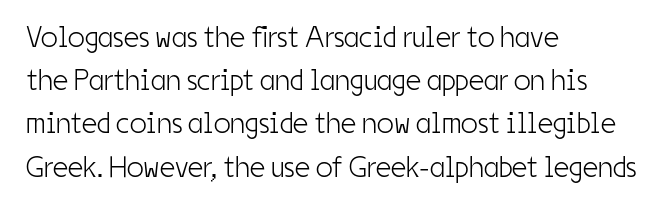
The image shows 30 px light, condensed sans-serif type, upright; set left-aligned, normal line spacing (1.44x), normal letter spacing, not underlined; low stroke contrast and a medium x-height.
